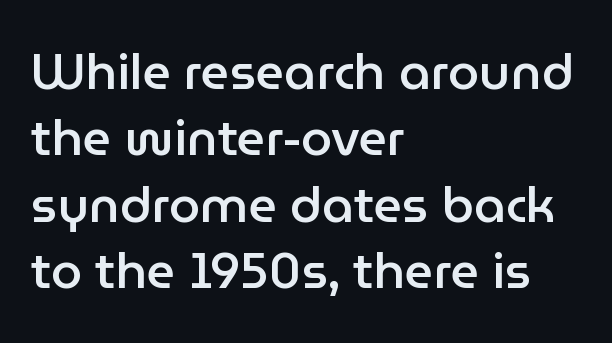
{"serif": "no", "italic": "no", "bold": "semi", "weight": "semibold", "width": "normal", "stroke_contrast": "low", "x_height": "medium", "monospaced": "no", "underline": "no", "align": "left", "line_spacing": "normal", "line_spacing_ratio": 1.33, "letter_spacing": "normal", "letter_spacing_em": 0.0, "glyph_px": 50}
